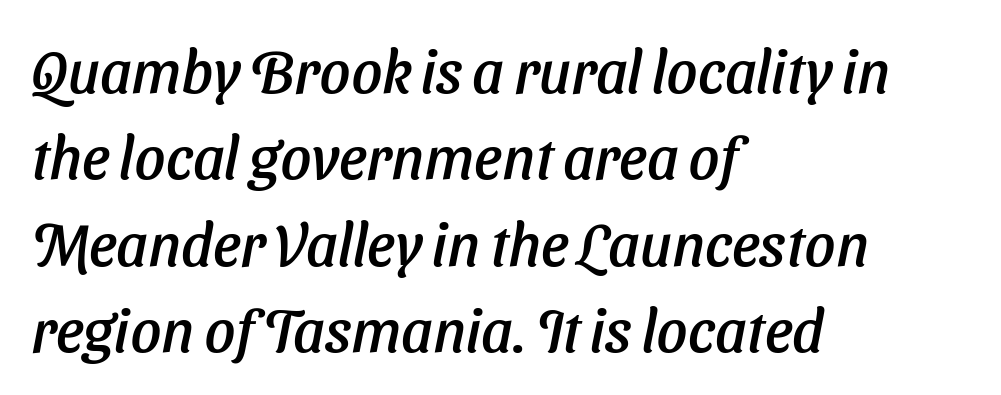
{"italic": "yes", "lean": "right", "slant_degrees": 11, "width": "normal", "stroke_contrast": "low", "x_height": "medium", "monospaced": "no", "underline": "no", "align": "left", "line_spacing": "normal", "line_spacing_ratio": 1.44, "letter_spacing": "normal", "letter_spacing_em": 0.0, "glyph_px": 60}
